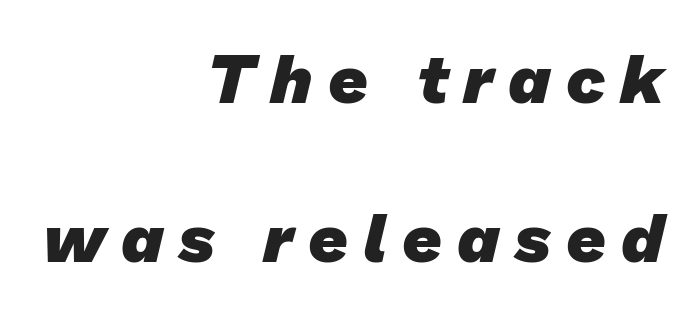
Q: Is the text bold? A: Yes.
Q: Is the typeface a serif or a sans-serif typeface? A: Sans-serif.
Q: Is the text underlined? A: No.
Q: How is the paragraph aligned? A: Right-aligned.
Q: Is the spacing between letters normal or unusually wide? A: Unusually wide.
Q: Is the spacing between lines tight, normal or loose? A: Loose.
Q: Width (condensed, normal, or wide)? A: Normal.
Q: Stroke contrast? A: Low.
Q: x-height? A: Medium.
Q: Monospaced? A: No.
